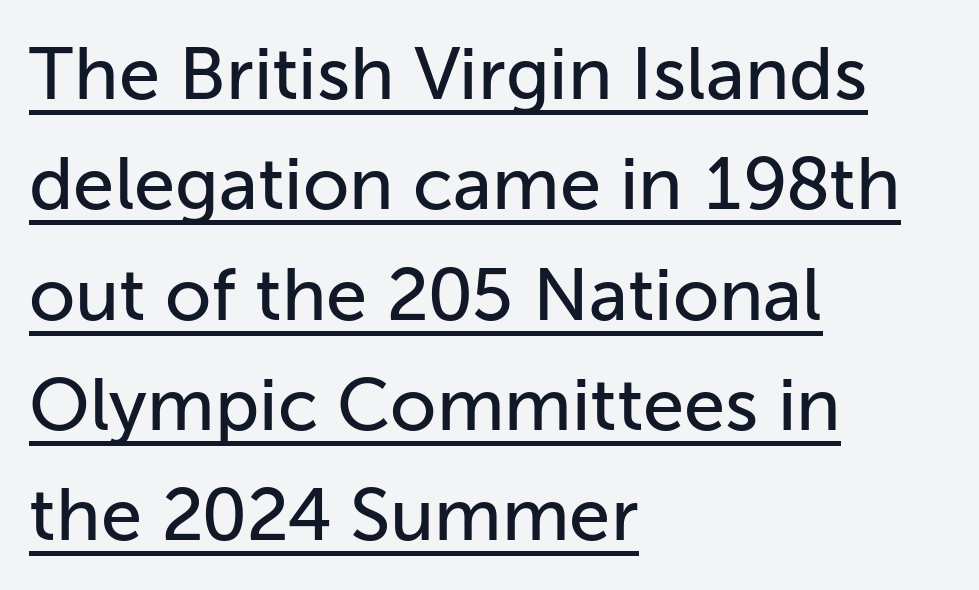
The image shows 74 px sans-serif type, upright; set left-aligned, normal line spacing (1.49x), normal letter spacing, underlined; low stroke contrast and a medium x-height.
